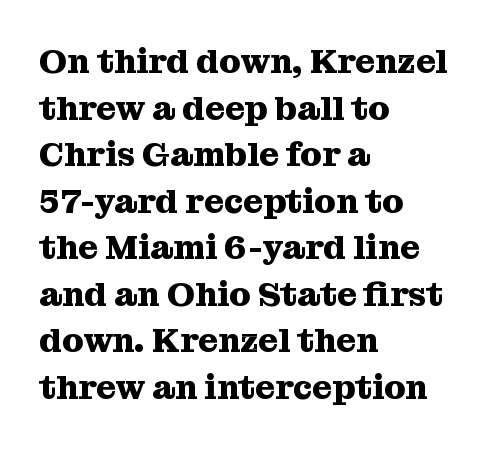
The image shows 34 px heavy serif type, upright; set left-aligned, normal line spacing (1.37x), normal letter spacing, not underlined; medium stroke contrast and a medium x-height.
